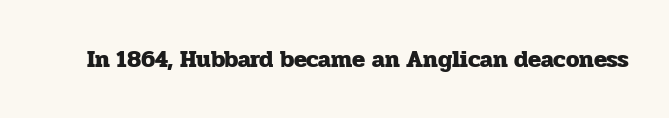
{"italic": "no", "bold": "yes", "underline": "no", "letter_spacing": "normal", "letter_spacing_em": 0.0, "glyph_px": 24}
